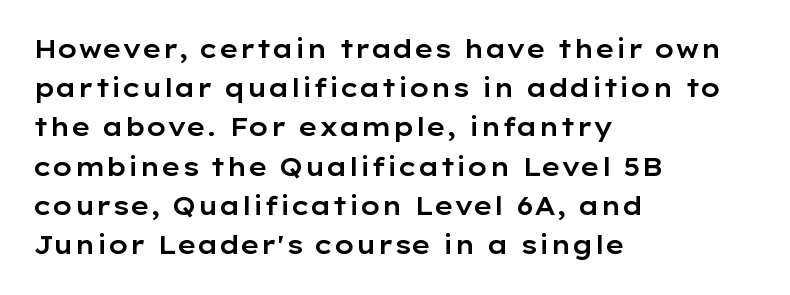
Q: Is the text italic (slanted)? A: No, it is upright.
Q: Is the text underlined? A: No.
Q: How is the paragraph aligned? A: Left-aligned.
Q: Is the spacing between letters normal or unusually wide? A: Normal.
Q: Is the spacing between lines tight, normal or loose? A: Normal.
